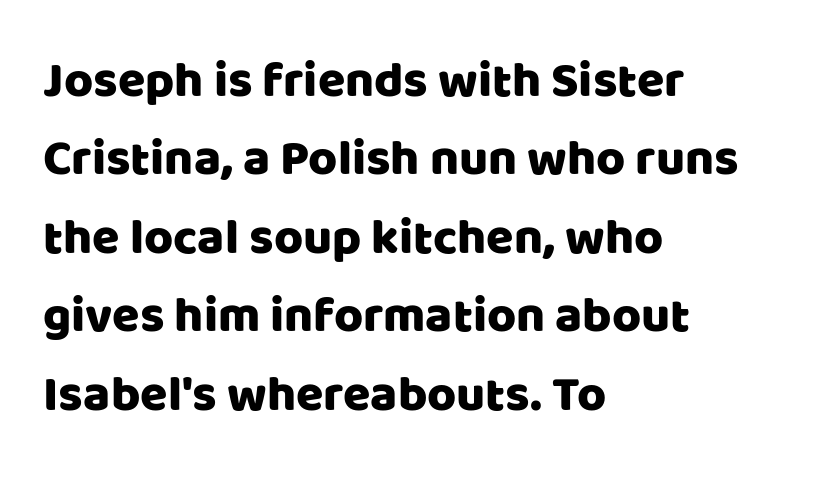
The image shows 50 px sans-serif type, upright; set left-aligned, normal line spacing (1.57x), normal letter spacing, not underlined; low stroke contrast and a large x-height.
